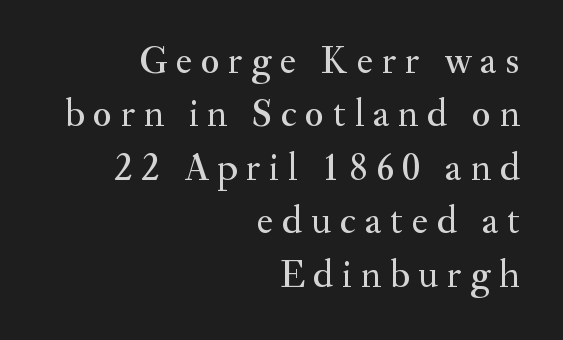
Serifs: yes, visible at the terminals of the letterforms. Display-style spreading of the glyphs; the letterfit is very open. Underline: absent. If you drew a line through each stem, it would be perfectly vertical. Is this a fixed-width face? No — the glyphs have proportional, varying widths. Rows of type keep a routine distance in the vertical direction.
